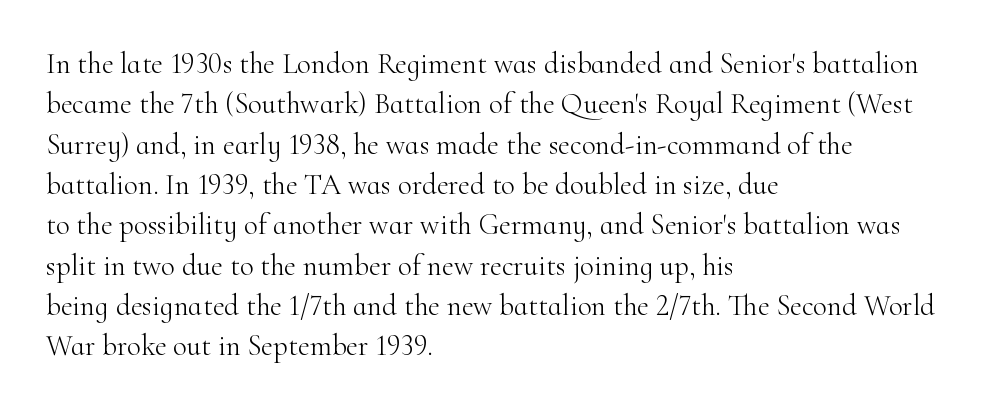
The image shows 29 px light serif type, upright; set left-aligned, normal line spacing (1.39x), normal letter spacing, not underlined; high stroke contrast and a small x-height.
